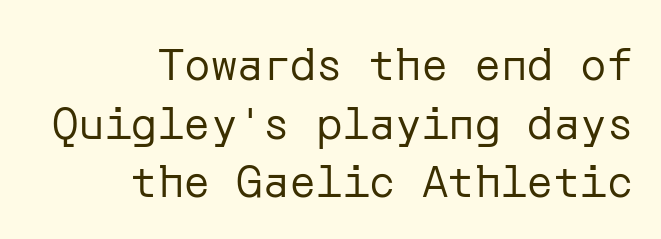
{"serif": "no", "italic": "no", "bold": "no", "weight": "regular", "width": "normal", "stroke_contrast": "low", "x_height": "medium", "underline": "no", "align": "right", "line_spacing": "normal", "line_spacing_ratio": 1.33, "letter_spacing": "normal", "letter_spacing_em": 0.0, "glyph_px": 44}
